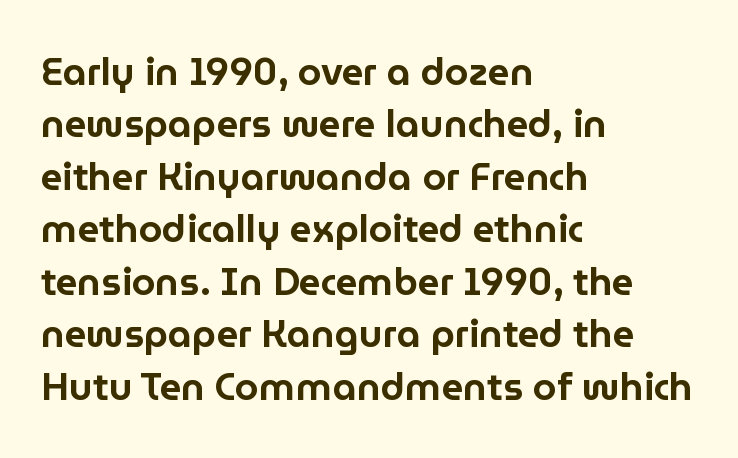
The image shows 38 px sans-serif type, upright; set left-aligned, normal line spacing (1.38x), normal letter spacing, not underlined; low stroke contrast and a medium x-height.
